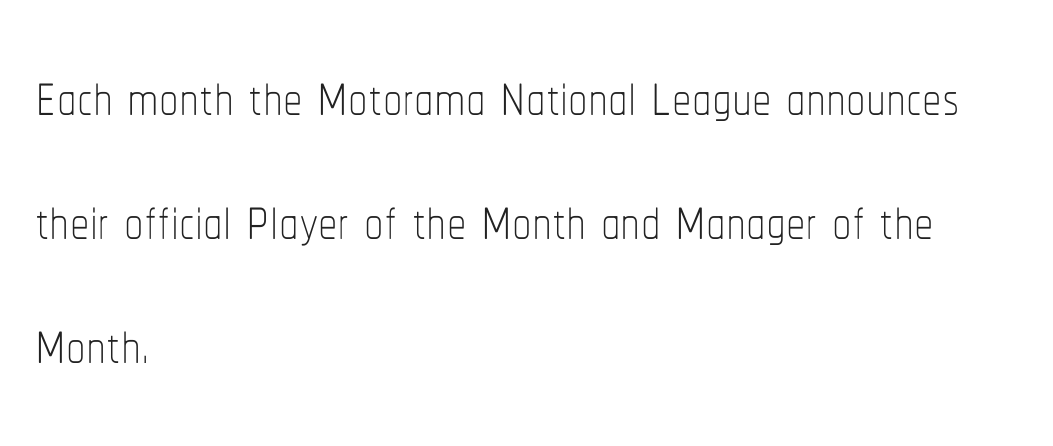
{"italic": "no", "bold": "no", "weight": "thin", "width": "condensed", "stroke_contrast": "low", "x_height": "medium", "monospaced": "no", "underline": "no", "align": "left", "line_spacing": "normal", "line_spacing_ratio": 1.59, "letter_spacing": "normal", "letter_spacing_em": 0.0, "glyph_px": 78}
